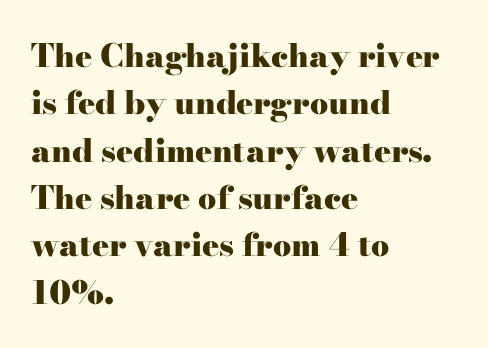
The image shows 32 px heavy, wide serif type, upright; set left-aligned, normal line spacing (1.48x), normal letter spacing, not underlined; high stroke contrast and a small x-height.
